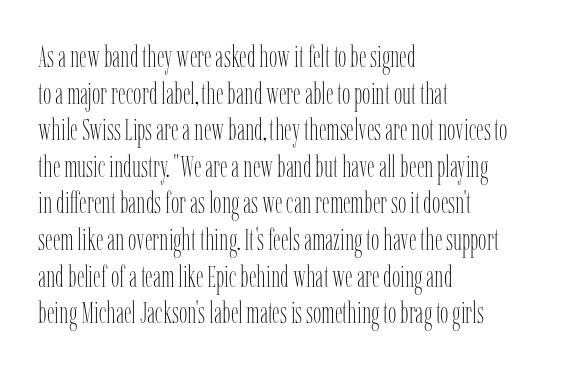
{"italic": "no", "bold": "no", "weight": "thin", "width": "condensed", "stroke_contrast": "low", "x_height": "medium", "monospaced": "no", "underline": "no", "align": "left", "line_spacing_ratio": 1.22, "letter_spacing": "normal", "letter_spacing_em": 0.0, "glyph_px": 30}
